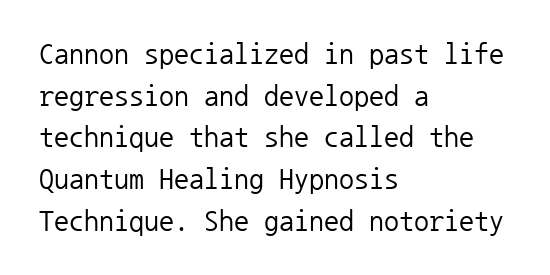
Q: Is the text bold? A: No.
Q: Is the text italic (slanted)? A: No, it is upright.
Q: Is the typeface a serif or a sans-serif typeface? A: Sans-serif.
Q: Is the text underlined? A: No.
Q: How is the paragraph aligned? A: Left-aligned.
Q: Is the spacing between letters normal or unusually wide? A: Normal.
Q: Is the spacing between lines tight, normal or loose? A: Normal.
Q: Width (condensed, normal, or wide)? A: Normal.
Q: Stroke contrast? A: Low.
Q: x-height? A: Medium.
Q: Monospaced? A: Yes.
